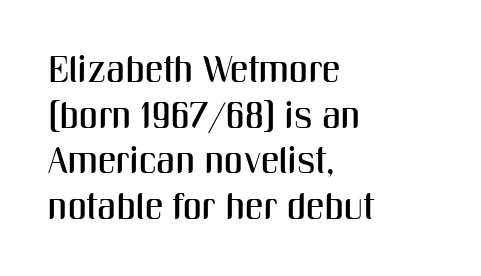
Looks like regular typesetting: each glyph gets only the width it needs. Type without underlining. The glyphs in this specimen are sans serif. Which margin do the lines hug? The left one — the right edge is uneven. This is the regular roman posture of the typeface.
